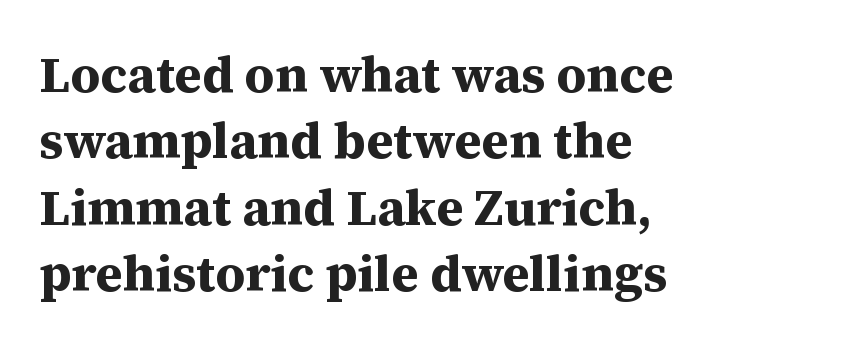
The rendering shows small feet on the letterforms — a serif design. Evenly set lines give the paragraph a standard silhouette. Is the block centered? No — it sits flush against the left margin. Ordinary non-slanted type is in use.
